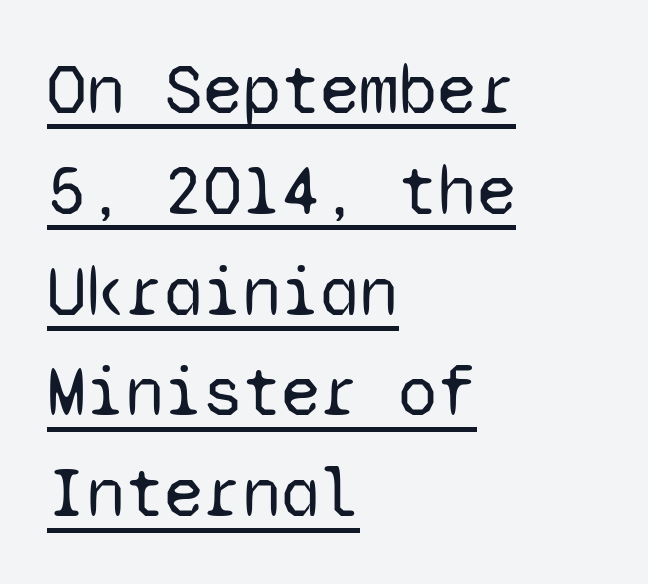
The image shows 71 px regular-weight sans-serif type, upright, monospaced; set left-aligned, normal line spacing (1.42x), normal letter spacing, underlined; low stroke contrast and a medium x-height.
